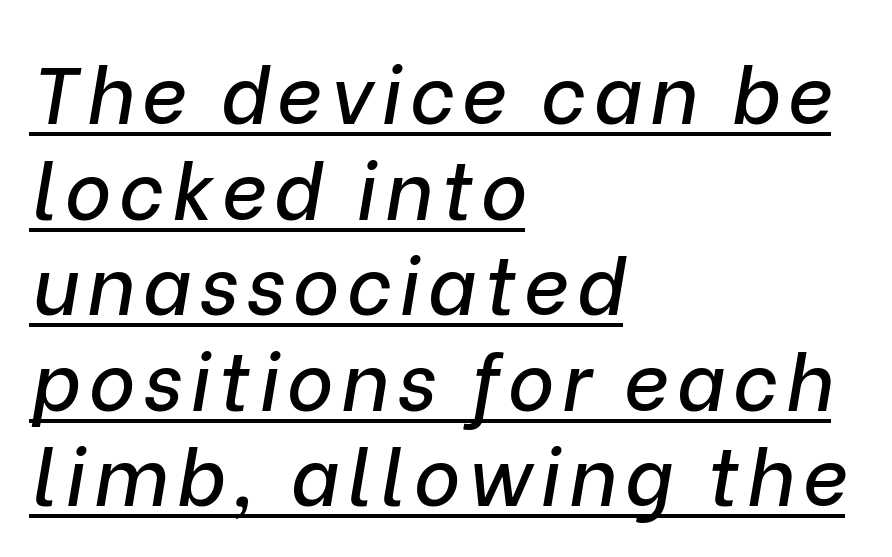
{"italic": "yes", "lean": "right", "slant_degrees": 9, "width": "normal", "stroke_contrast": "low", "x_height": "medium", "monospaced": "no", "underline": "yes", "align": "left", "line_spacing_ratio": 1.21, "glyph_px": 79}
